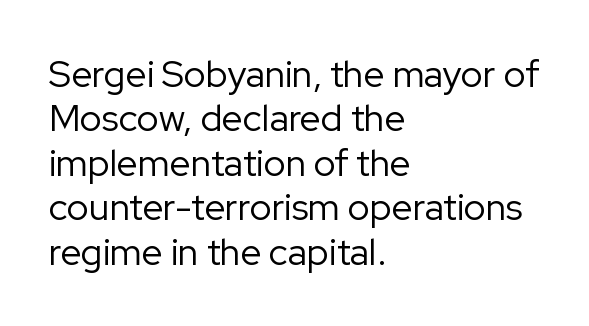
The image shows 37 px regular-weight sans-serif type, upright; set left-aligned, line spacing 1.2x, normal letter spacing, not underlined; low stroke contrast and a medium x-height.
